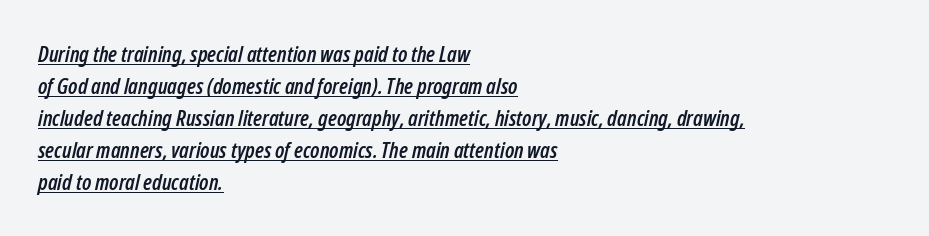
{"italic": "yes", "lean": "right", "slant_degrees": 12, "underline": "yes", "align": "left", "line_spacing": "normal", "line_spacing_ratio": 1.46, "letter_spacing": "normal", "letter_spacing_em": 0.0, "glyph_px": 22}
